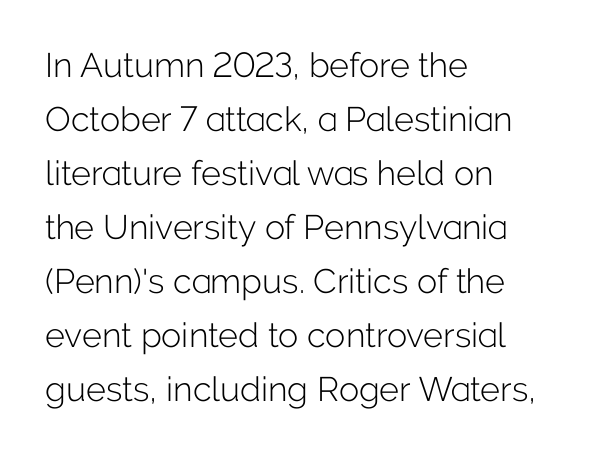
The image shows 34 px light sans-serif type, upright; set left-aligned, normal line spacing (1.59x), normal letter spacing, not underlined; low stroke contrast and a medium x-height.
